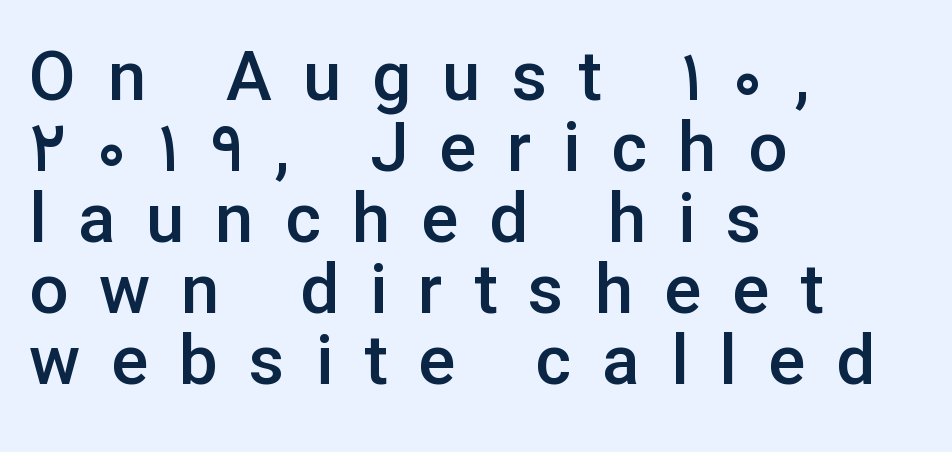
The image shows 69 px semibold sans-serif type, upright; set left-aligned, tight line spacing (1.03x), unusually wide letter spacing (+0.45 em), not underlined; low stroke contrast and a medium x-height.
